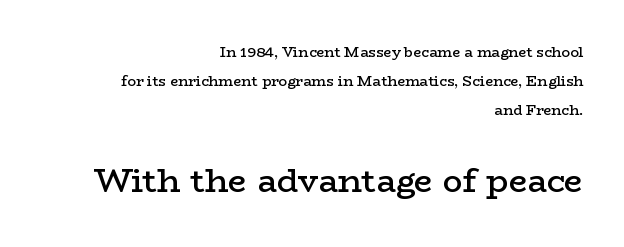
Q: Is the text bold? A: Semi-bold.
Q: Is the text italic (slanted)? A: No, it is upright.
Q: Is the typeface a serif or a sans-serif typeface? A: Serif.
Q: Is the text underlined? A: No.
Q: How is the paragraph aligned? A: Right-aligned.
Q: Is the spacing between letters normal or unusually wide? A: Normal.
Q: Is the spacing between lines tight, normal or loose? A: Loose.
Q: Which block of text is set in a larger size, the first (top) or the second (bottom)? A: The second (bottom) one.
Q: Width (condensed, normal, or wide)? A: Wide.
Q: Stroke contrast? A: Low.
Q: x-height? A: Medium.
Q: Monospaced? A: No.
